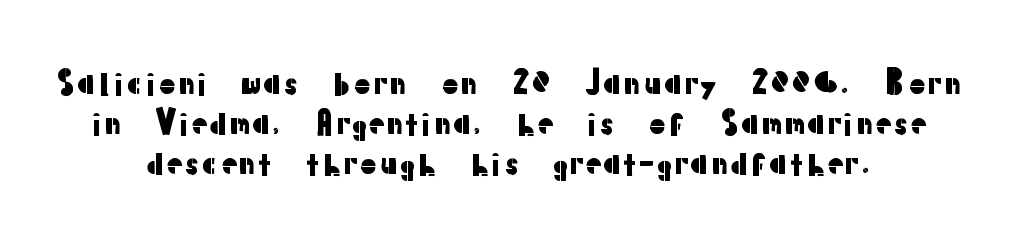
{"serif": "no", "italic": "no", "width": "normal", "stroke_contrast": "low", "x_height": "medium", "monospaced": "no", "underline": "no", "align": "center", "line_spacing": "normal", "line_spacing_ratio": 1.25, "letter_spacing": "normal", "letter_spacing_em": 0.0, "glyph_px": 32}
